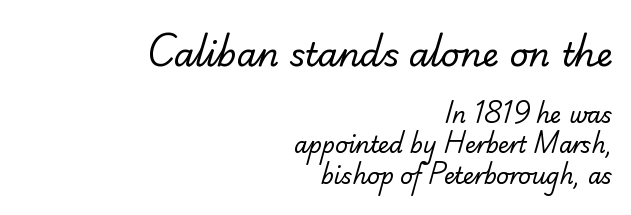
{"serif": "no", "bold": "no", "weight": "regular", "width": "normal", "stroke_contrast": "low", "x_height": "small", "monospaced": "no", "underline": "no", "align": "right", "line_spacing": "normal", "line_spacing_ratio": 1.4, "letter_spacing": "normal", "letter_spacing_em": 0.0, "larger_block": "first", "size_ratio": 1.5, "glyph_px": 33}
